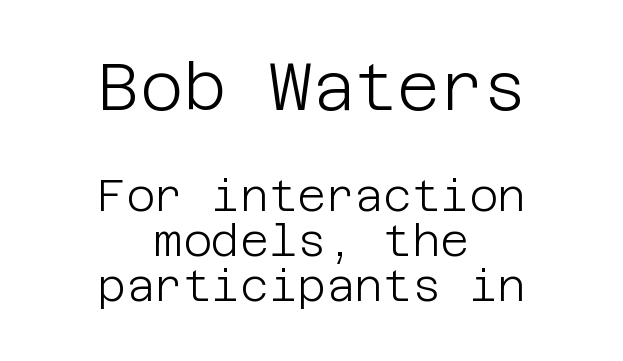
The image shows 66 px light sans-serif type, upright; set centered, tight line spacing (1.03x), normal letter spacing, not underlined; the first (top) block is 1.5x larger; low stroke contrast and a large x-height.
